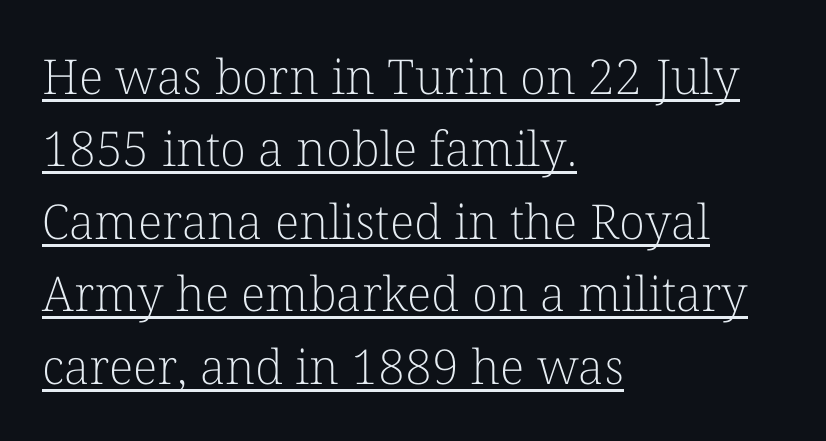
{"serif": "yes", "italic": "no", "bold": "no", "weight": "light", "width": "normal", "stroke_contrast": "low", "x_height": "medium", "monospaced": "no", "underline": "yes", "align": "left", "line_spacing": "normal", "line_spacing_ratio": 1.51, "letter_spacing": "normal", "letter_spacing_em": 0.0, "glyph_px": 48}
